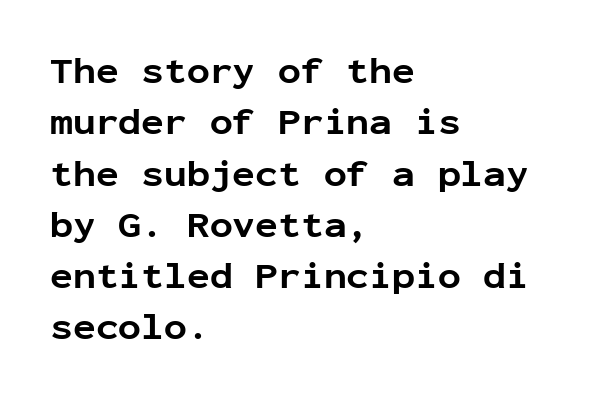
{"serif": "no", "italic": "no", "bold": "yes", "weight": "bold", "width": "normal", "stroke_contrast": "low", "x_height": "medium", "monospaced": "yes", "underline": "no", "align": "left", "line_spacing": "normal", "line_spacing_ratio": 1.35, "letter_spacing": "normal", "letter_spacing_em": 0.0, "glyph_px": 38}
